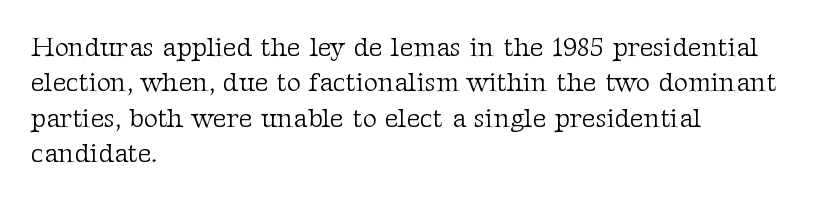
The image shows 27 px text type, upright; set left-aligned, normal line spacing (1.31x), normal letter spacing, not underlined.
